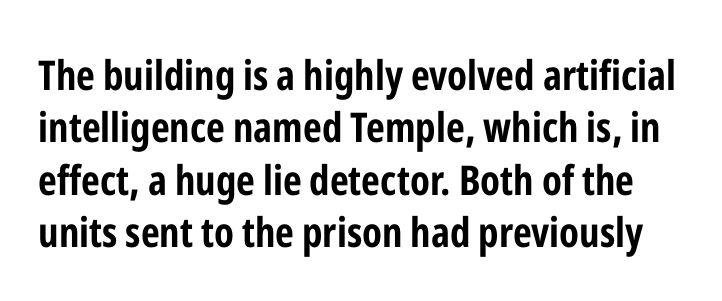
The image shows 41 px bold, condensed sans-serif type, upright; set normal line spacing (1.28x), normal letter spacing, not underlined; low stroke contrast and a medium x-height.
